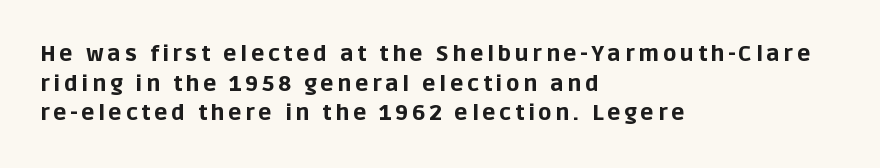
Quick note: not italic, upright. Rows of type keep a routine distance in the vertical direction. Underlining? Definitely not there. The rendering anchors every line to the left-hand side. Set as a true bold cut, around the 700 mark.
